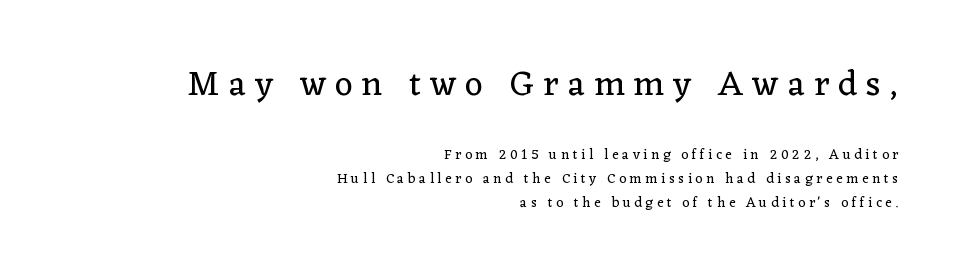
{"serif": "yes", "italic": "no", "bold": "no", "weight": "regular", "width": "normal", "stroke_contrast": "low", "x_height": "medium", "monospaced": "no", "underline": "no", "align": "right", "line_spacing_ratio": 1.71, "letter_spacing": "wide", "letter_spacing_em": 0.26, "larger_block": "first", "size_ratio": 2.5, "glyph_px": 35}
